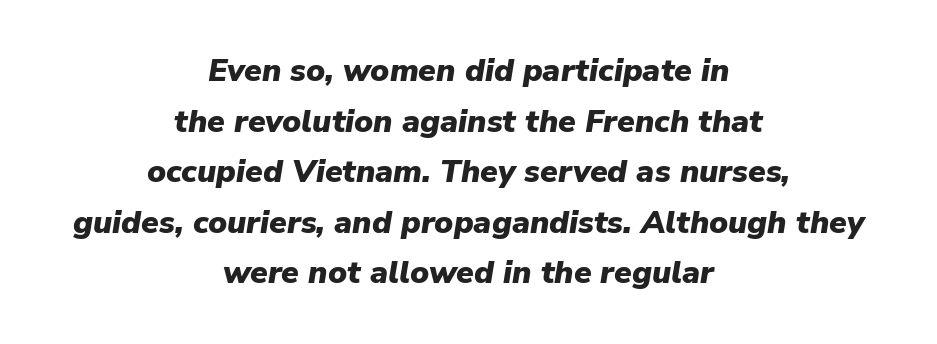
The image shows 32 px heavy type, italic (leaning right); set centered, normal line spacing (1.58x), normal letter spacing, not underlined; low stroke contrast and a medium x-height.
